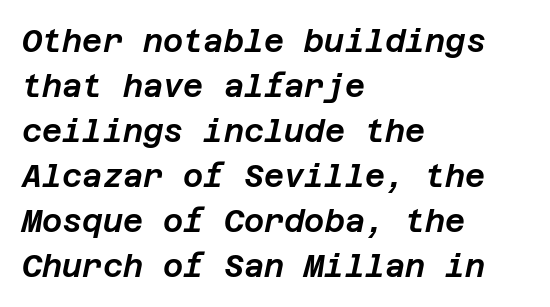
Q: Is the text italic (slanted)? A: Yes, it leans right by about 12 degrees.
Q: Is the text underlined? A: No.
Q: How is the paragraph aligned? A: Left-aligned.
Q: Is the spacing between letters normal or unusually wide? A: Normal.
Q: Is the spacing between lines tight, normal or loose? A: Normal.
Q: Width (condensed, normal, or wide)? A: Normal.
Q: Stroke contrast? A: Low.
Q: x-height? A: Large.
